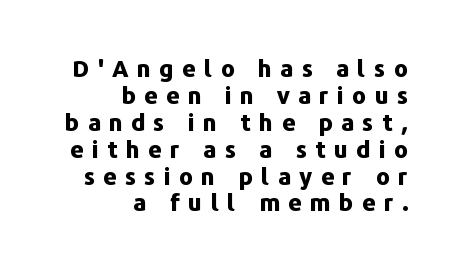
The image shows 24 px bold type, upright; set right-aligned, tight line spacing (1.12x), unusually wide letter spacing (+0.34 em), not underlined.
